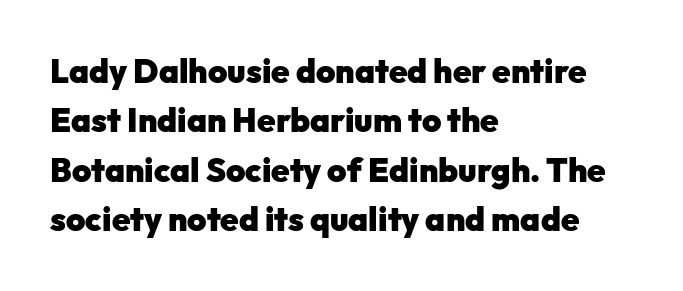
This rendering uses left alignment, leaving the right contour irregular. Tall strokes in this sample are plumb rather than angled. Font category for this specimen: sans-serif. The zone under the glyphs is completely vacant.
